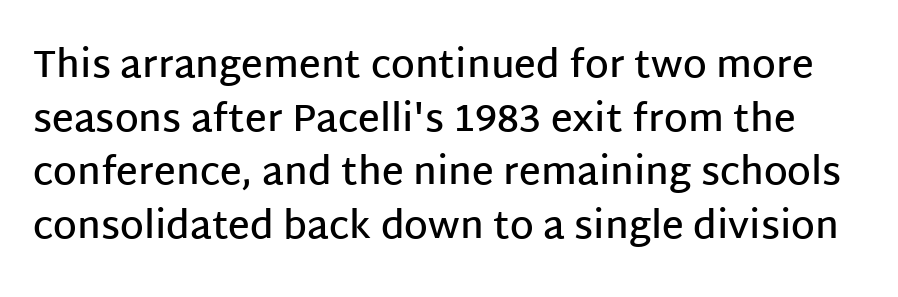
{"serif": "no", "italic": "no", "bold": "semi", "weight": "semibold", "width": "normal", "stroke_contrast": "low", "x_height": "large", "monospaced": "no", "underline": "no", "line_spacing": "normal", "line_spacing_ratio": 1.41, "letter_spacing": "normal", "letter_spacing_em": 0.0, "glyph_px": 38}
